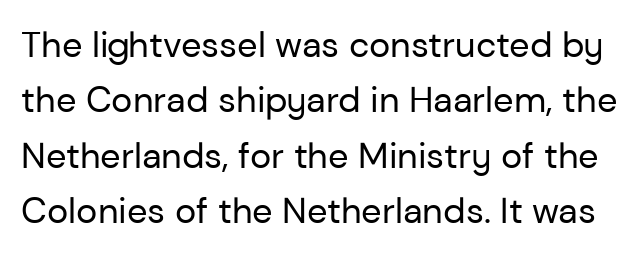
The image shows 36 px regular-weight sans-serif type, upright; set normal line spacing (1.54x), normal letter spacing, not underlined; low stroke contrast and a medium x-height.
